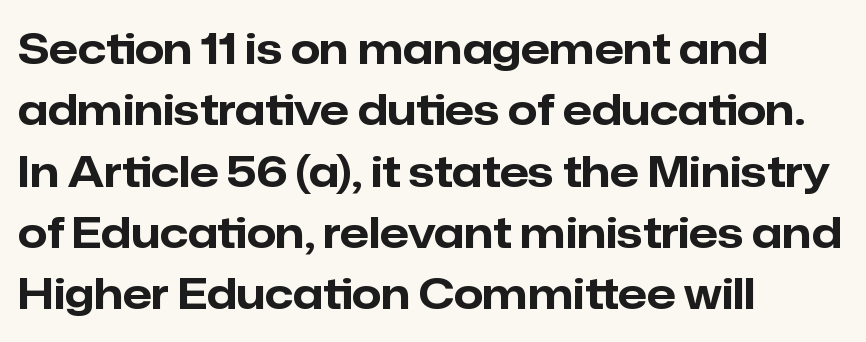
Q: Is the text bold? A: Yes.
Q: Is the text italic (slanted)? A: No, it is upright.
Q: Is the typeface a serif or a sans-serif typeface? A: Sans-serif.
Q: Is the text underlined? A: No.
Q: How is the paragraph aligned? A: Left-aligned.
Q: Is the spacing between letters normal or unusually wide? A: Normal.
Q: Is the spacing between lines tight, normal or loose? A: Normal.
Q: Width (condensed, normal, or wide)? A: Normal.
Q: Stroke contrast? A: Low.
Q: x-height? A: Medium.
Q: Monospaced? A: No.
